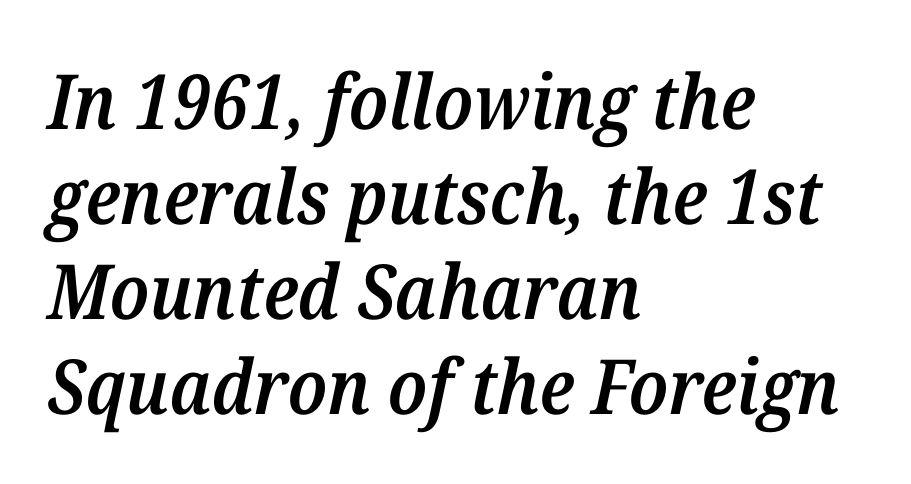
The image shows 76 px semibold serif type, italic (leaning right); set left-aligned, normal line spacing (1.25x), normal letter spacing, not underlined; medium stroke contrast and a medium x-height.
